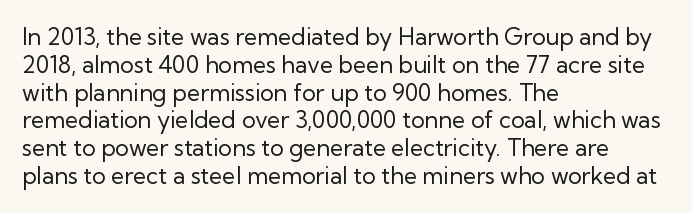
{"italic": "no", "bold": "no", "underline": "no", "align": "left", "line_spacing_ratio": 1.21, "letter_spacing": "normal", "letter_spacing_em": 0.0, "glyph_px": 23}
